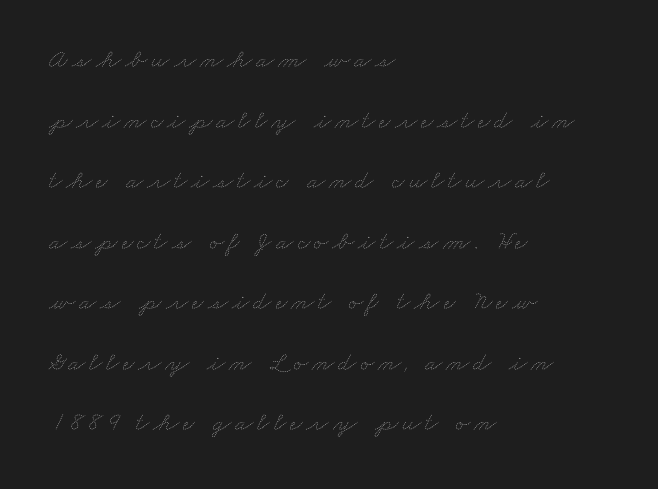
Think standard paragraph weight, or any step lighter than that. What's the leading like? Stretched, with rows far apart. The foot of each line stays bare and open. Line starts are locked; line ends wander.
